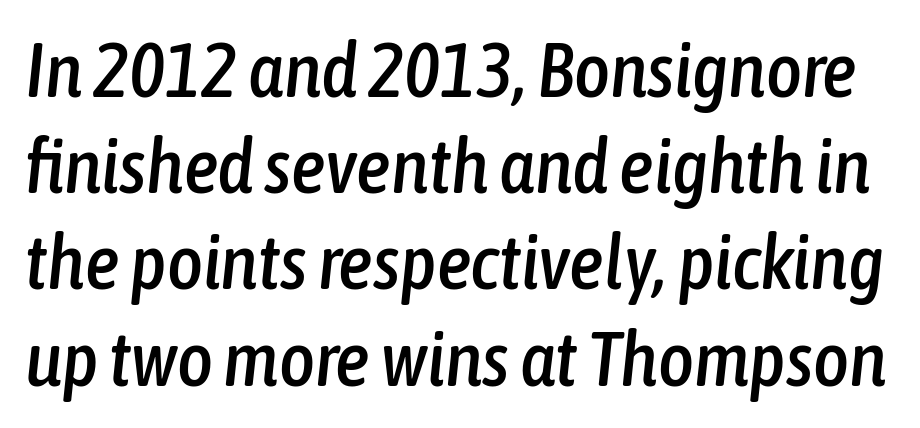
Q: Is the text italic (slanted)? A: Yes, it leans right by about 6 degrees.
Q: Is the text underlined? A: No.
Q: Is the spacing between letters normal or unusually wide? A: Normal.
Q: Is the spacing between lines tight, normal or loose? A: Normal.
Q: Width (condensed, normal, or wide)? A: Condensed.
Q: Stroke contrast? A: Low.
Q: x-height? A: Medium.
Q: Monospaced? A: No.
